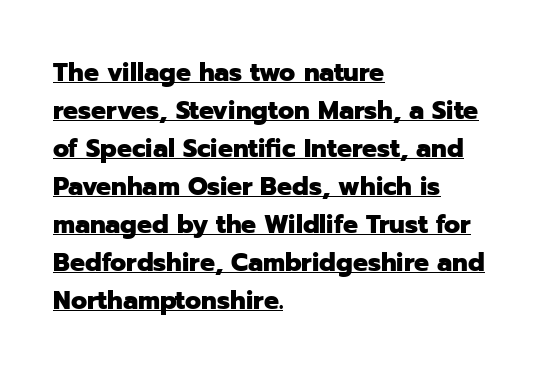
{"italic": "no", "bold": "yes", "underline": "yes", "align": "left", "line_spacing": "normal", "line_spacing_ratio": 1.52, "letter_spacing": "normal", "letter_spacing_em": 0.0, "glyph_px": 25}
